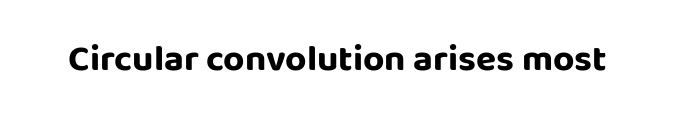
You can tell from the bare stems that sans-serif type was used. The string is rendered with underlining switched off. Does extra space separate the letters? No, they use regular spacing. The passage shown is typed in a proportional face where columns would drift. Set as a true bold cut, around the 700 mark. Nope, not italic — everything's standing straight.
